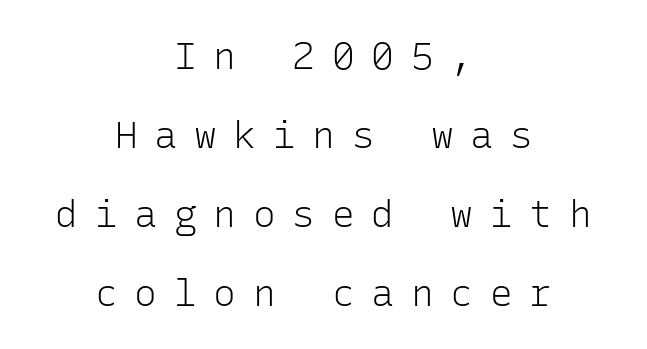
The image shows 38 px light sans-serif type, upright, monospaced; set centered, loose line spacing (2.08x), unusually wide letter spacing (+0.44 em), not underlined; low stroke contrast and a medium x-height.
